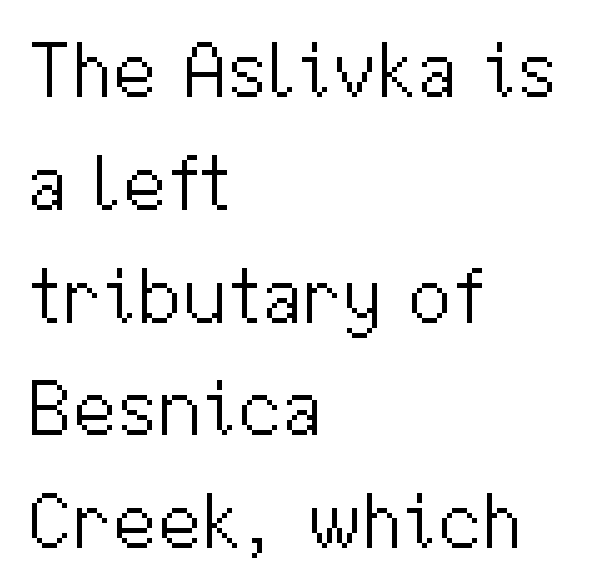
Q: Is the text bold? A: No.
Q: Is the text italic (slanted)? A: No, it is upright.
Q: Is the typeface a serif or a sans-serif typeface? A: Sans-serif.
Q: Is the text underlined? A: No.
Q: How is the paragraph aligned? A: Left-aligned.
Q: Is the spacing between letters normal or unusually wide? A: Normal.
Q: Is the spacing between lines tight, normal or loose? A: Normal.
Q: Width (condensed, normal, or wide)? A: Normal.
Q: Stroke contrast? A: Medium.
Q: x-height? A: Medium.
Q: Monospaced? A: No.
